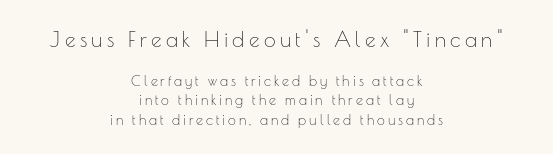
The image shows 21 px text type, upright; set centered, normal line spacing (1.39x), unusually wide letter spacing (+0.21 em), not underlined; the first (top) block is 1.5x larger.
